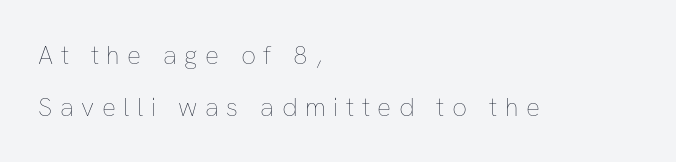
Observe the wide spacing: letters keep a clear distance from each other. The strokes carry an ordinary text weight at most. This sample trades compactness for vertical openness between lines. If you drew a ruler down the left edge, every line would touch it. It's the straight-up-and-down kind of type. Honestly, there is no underline to notice here at all.
